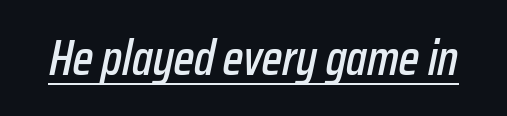
Q: Is the text italic (slanted)? A: Yes, it leans right by about 12 degrees.
Q: Is the text underlined? A: Yes.
Q: Is the spacing between letters normal or unusually wide? A: Normal.
Q: Width (condensed, normal, or wide)? A: Condensed.
Q: Stroke contrast? A: Low.
Q: x-height? A: Medium.
Q: Monospaced? A: No.
